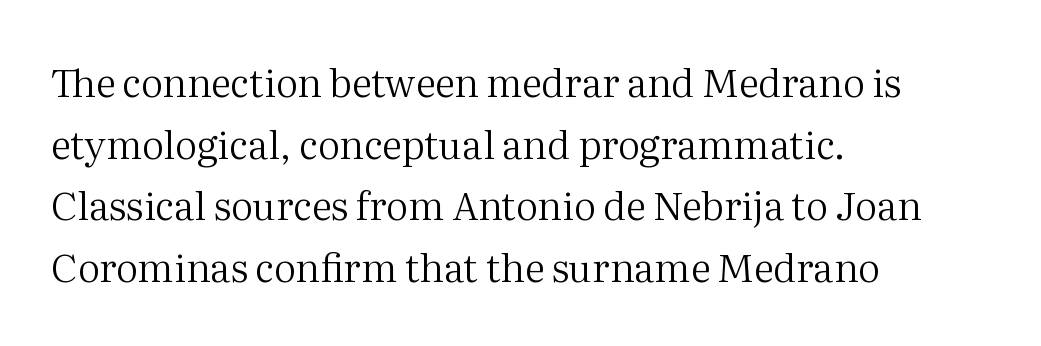
The image shows 39 px regular-weight serif type, upright; set left-aligned, normal line spacing (1.58x), normal letter spacing, not underlined; medium stroke contrast and a medium x-height.
